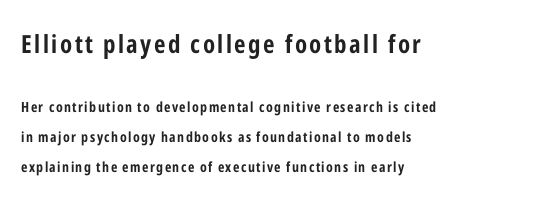
{"italic": "no", "bold": "yes", "underline": "no", "align": "left", "line_spacing": "loose", "line_spacing_ratio": 2.13, "larger_block": "first", "size_ratio": 1.79, "glyph_px": 25}
